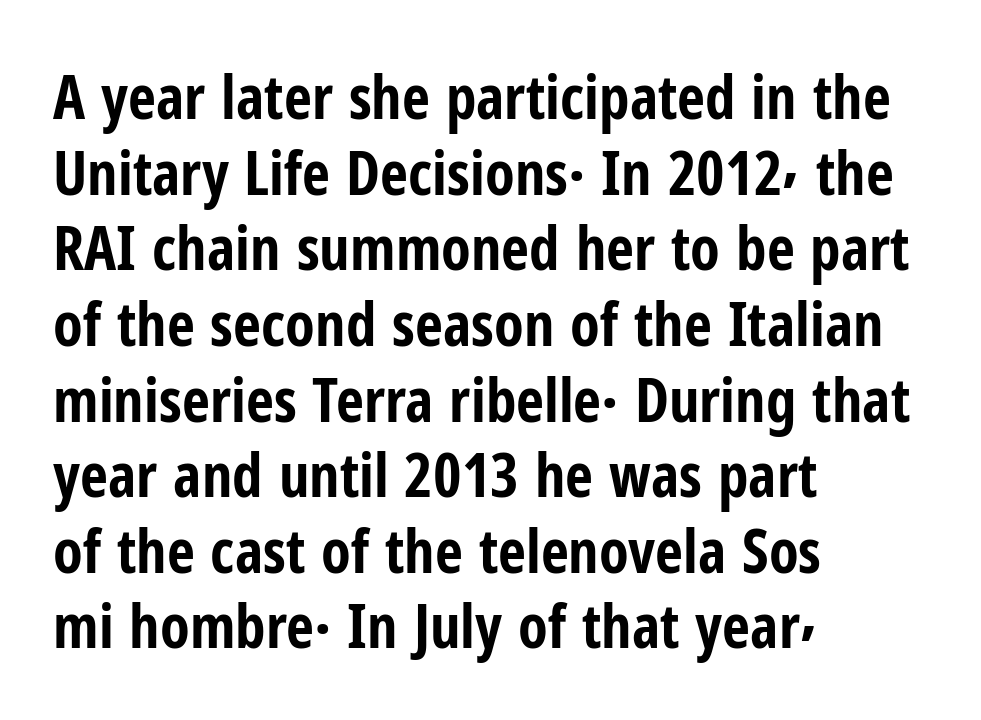
{"serif": "no", "italic": "no", "bold": "yes", "weight": "bold", "width": "condensed", "stroke_contrast": "low", "x_height": "medium", "monospaced": "no", "underline": "no", "align": "left", "line_spacing_ratio": 1.24, "letter_spacing": "normal", "letter_spacing_em": 0.0, "glyph_px": 61}
